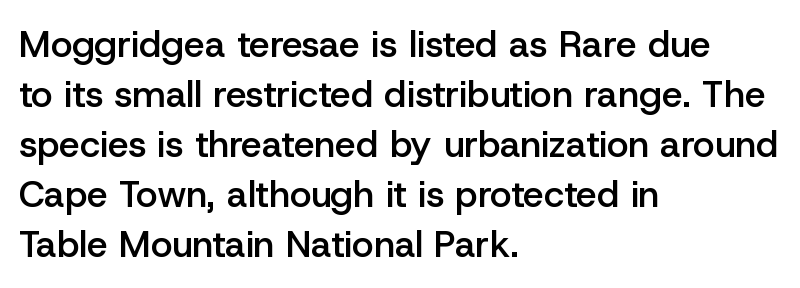
The image shows 37 px semibold sans-serif type, upright; set left-aligned, normal line spacing (1.35x), normal letter spacing, not underlined; low stroke contrast and a medium x-height.
